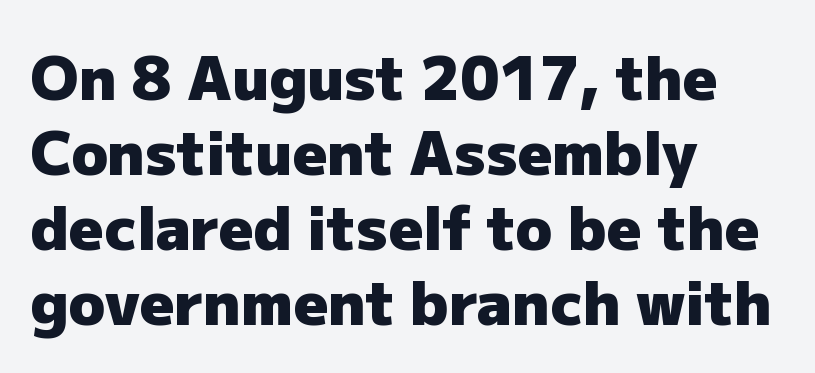
Underline: absent. Proportional: the letters do not fall into vertical columns. Emphasis by weight is at full strength: bold. Casual observation: everything's shoved over to the left.
